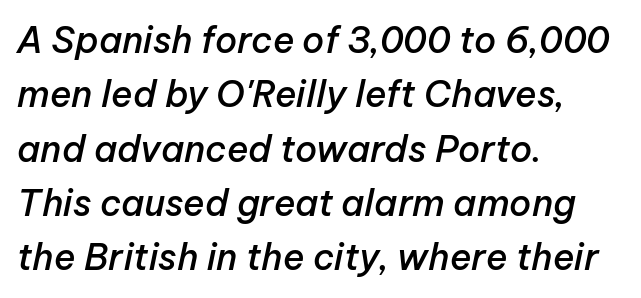
This sample is left-justified, so line endings fall wherever the words run out. Baseline-to-baseline distance is the conventional proportion of letter height. If you drew a line through each stem, it would be angled. Words appear dense and cohesive because spacing is normal. Looks like regular typesetting: each glyph gets only the width it needs. Firm but not heavy-handed strokes: this text is semibold.
